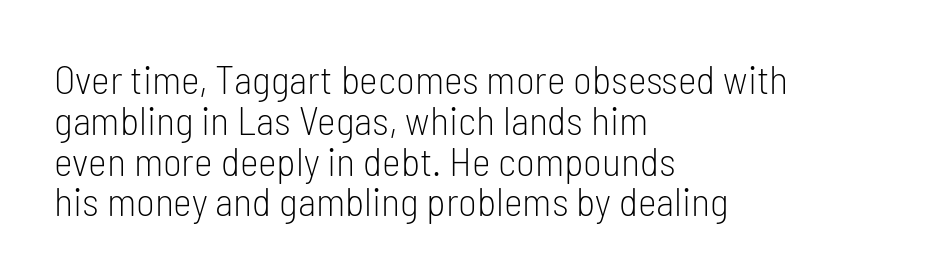
Nobody drew a line under any word here. Weight: regular or lighter. Teacher's note: observe the even left margin — that is flush-left alignment. Unlike a traditional serif, this face leaves its strokes unadorned. The type is set solid horizontally, with unmodified tracking.
